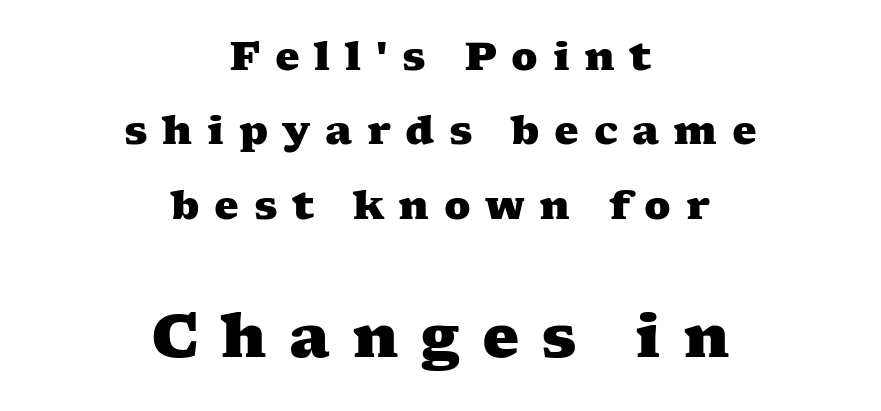
The image shows 59 px heavy, wide serif type; set centered, loose line spacing (1.91x), unusually wide letter spacing (+0.37 em), not underlined; the second (bottom) block is 1.51x larger; medium stroke contrast and a medium x-height.
